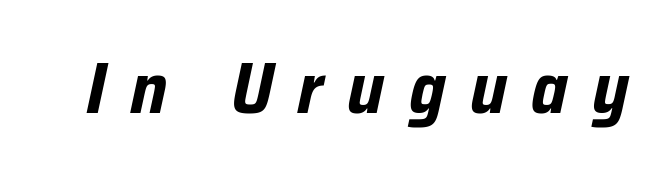
{"italic": "yes", "lean": "right", "slant_degrees": 12, "bold": "yes", "weight": "bold", "width": "condensed", "stroke_contrast": "low", "x_height": "medium", "monospaced": "no", "underline": "no", "letter_spacing": "wide", "letter_spacing_em": 0.33, "glyph_px": 73}
